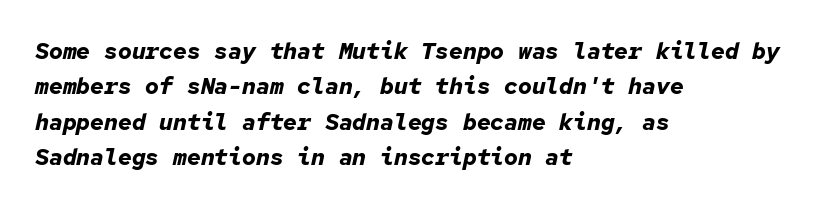
Typeset ragged right — the left edge is the straight one. Letter spacing: default. A clean baseline with only descenders dipping below it. Pretty heavy lettering here — definitely bold.
